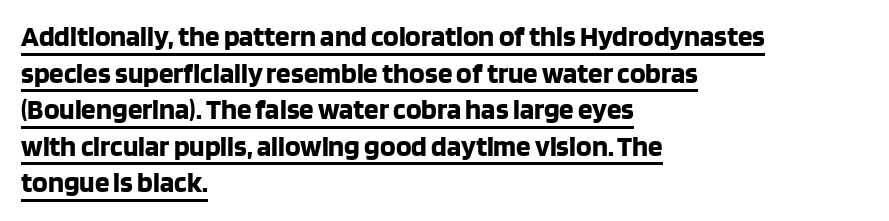
{"serif": "no", "italic": "no", "bold": "yes", "weight": "bold", "width": "normal", "stroke_contrast": "low", "x_height": "large", "monospaced": "no", "underline": "yes", "align": "left", "line_spacing": "normal", "line_spacing_ratio": 1.26, "letter_spacing": "normal", "letter_spacing_em": 0.0, "glyph_px": 29}
